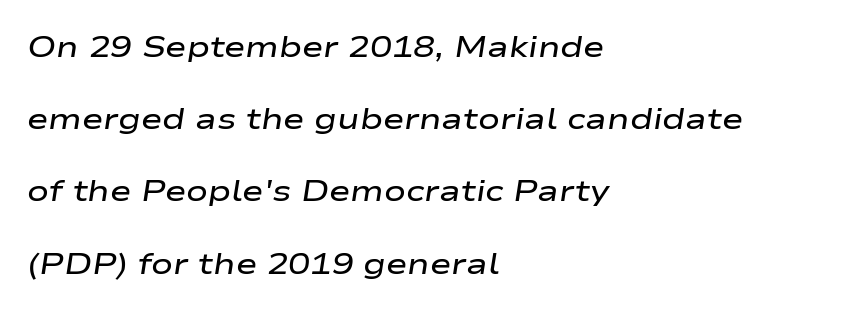
The image shows 29 px semibold, wide type, italic (leaning right); set left-aligned, loose line spacing (2.49x), normal letter spacing, not underlined; low stroke contrast and a medium x-height.
